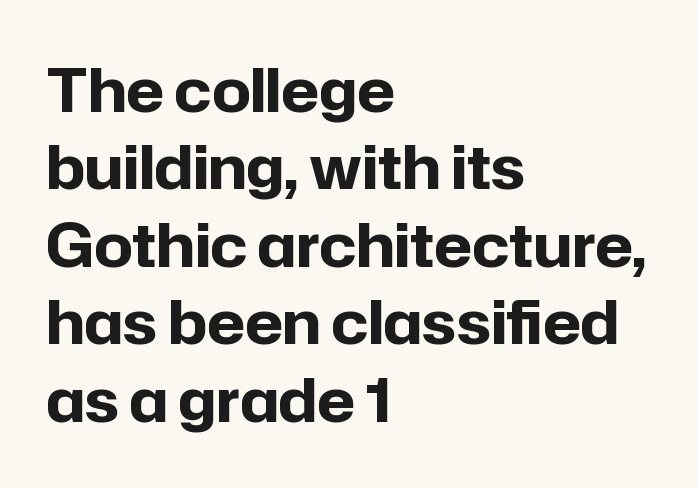
Just letters on the line, the space beneath them empty. There is no visible air inserted between adjacent glyphs. Casual observation: everything's shoved over to the left. Successive baselines arrive at the customary interval. The typography opts for an upright posture over an oblique one. The rendering uses natural spacing where letterforms have individual widths.
